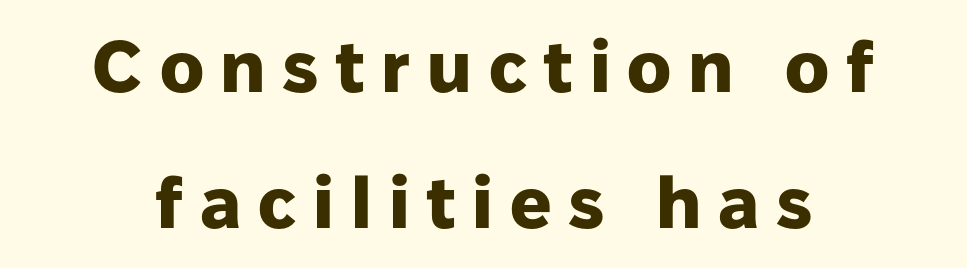
The image shows 73 px heavy sans-serif type, upright; set line spacing 1.86x, unusually wide letter spacing (+0.23 em), not underlined; low stroke contrast and a medium x-height.
